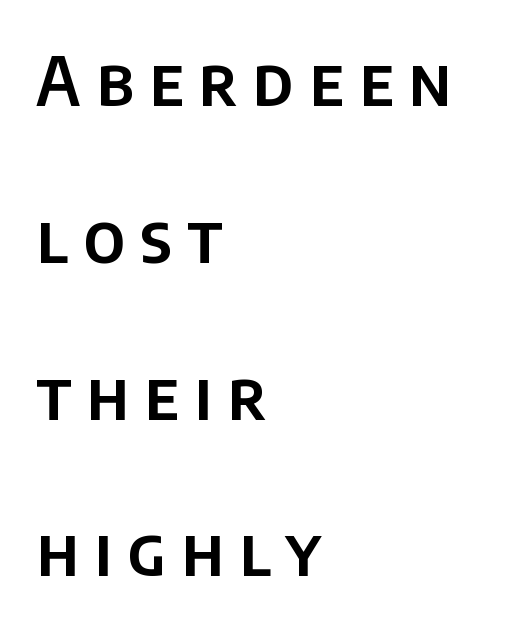
The image shows 67 px sans-serif type, upright; set left-aligned, loose line spacing (2.34x), unusually wide letter spacing (+0.23 em), not underlined; low stroke contrast and a large x-height.
